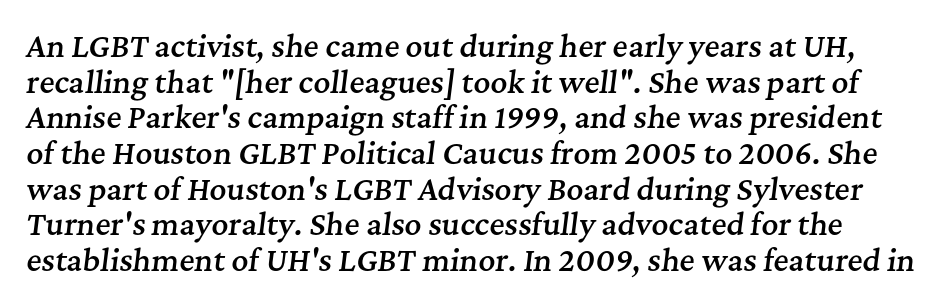
The image shows 29 px semibold serif type, italic (leaning right); set line spacing 1.23x, normal letter spacing, not underlined; medium stroke contrast and a medium x-height.
